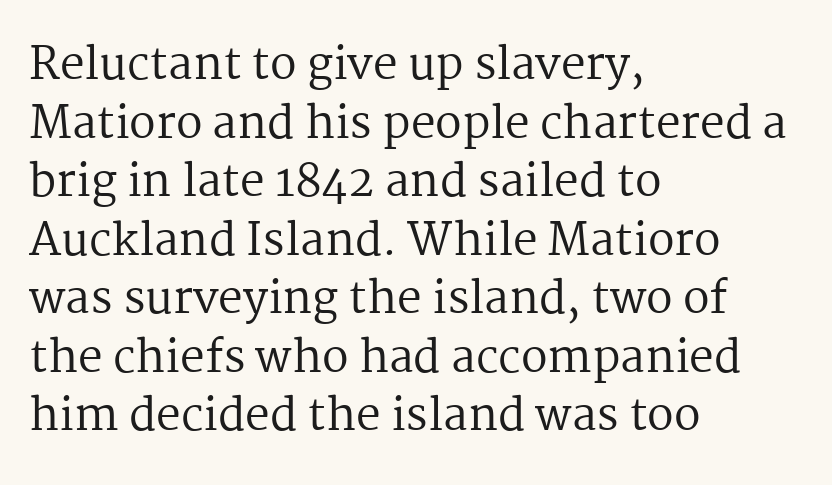
{"serif": "yes", "italic": "no", "bold": "no", "weight": "regular", "width": "normal", "stroke_contrast": "medium", "x_height": "medium", "monospaced": "no", "underline": "no", "align": "left", "line_spacing": "normal", "line_spacing_ratio": 1.33, "letter_spacing": "normal", "letter_spacing_em": 0.0, "glyph_px": 44}
